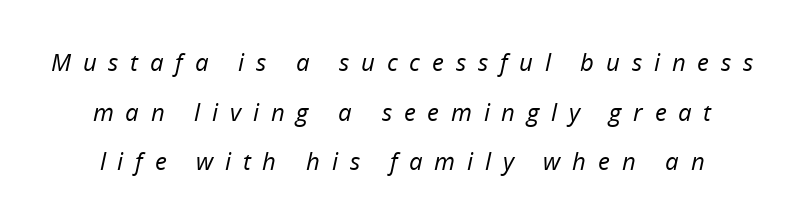
{"italic": "yes", "lean": "right", "slant_degrees": 12, "bold": "no", "underline": "no", "line_spacing": "loose", "line_spacing_ratio": 2.07, "letter_spacing": "wide", "letter_spacing_em": 0.49, "glyph_px": 24}
